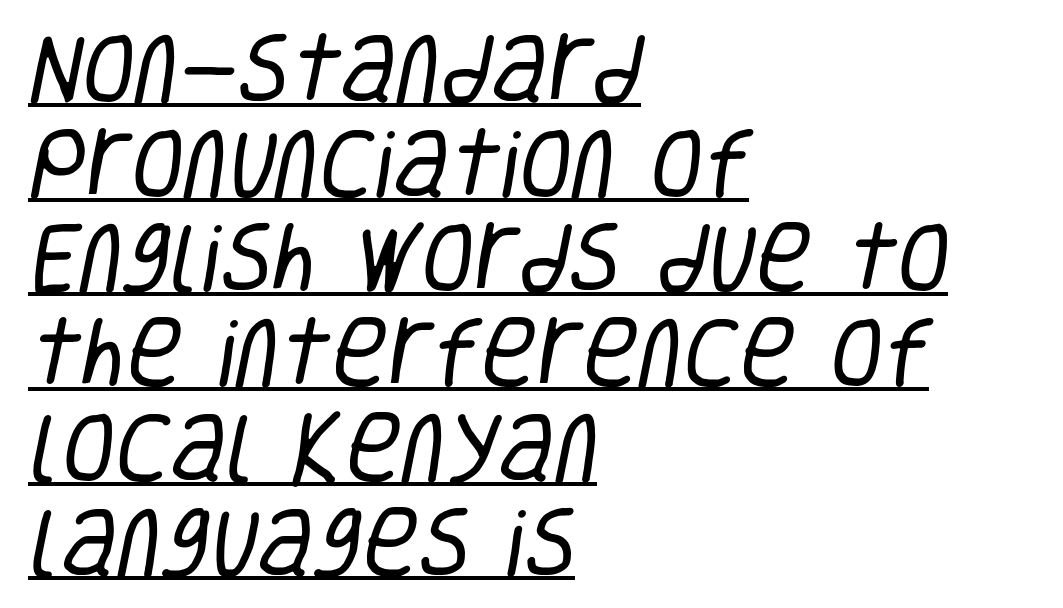
Underline: present. Is the letter spacing exaggerated? No — it looks like the ordinary default. Stroke terminals: plain, sans-serif. The letterforms sit at book weight or below.
